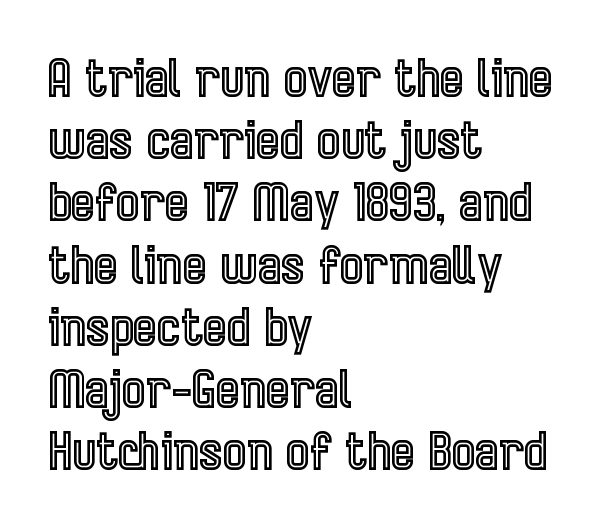
Q: Is the text italic (slanted)? A: No, it is upright.
Q: Is the text underlined? A: No.
Q: How is the paragraph aligned? A: Left-aligned.
Q: Is the spacing between letters normal or unusually wide? A: Normal.
Q: Width (condensed, normal, or wide)? A: Condensed.
Q: x-height? A: Medium.
Q: Monospaced? A: No.
